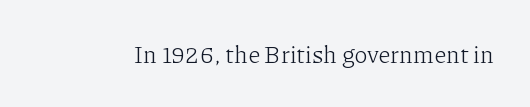
Only glyphs here, with clear space below each row. Notice how the stems are strictly vertical — no italics here. Between one letter and the next there's only the usual sliver of space. Is this a heavy cut? Hardly; it is regular or lighter.
